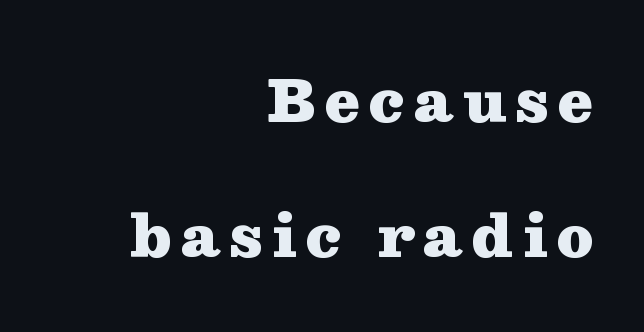
Q: Is the text bold? A: Yes.
Q: Is the text italic (slanted)? A: No, it is upright.
Q: Is the typeface a serif or a sans-serif typeface? A: Serif.
Q: Is the text underlined? A: No.
Q: How is the paragraph aligned? A: Right-aligned.
Q: Is the spacing between lines tight, normal or loose? A: Loose.
Q: Width (condensed, normal, or wide)? A: Wide.
Q: Stroke contrast? A: Medium.
Q: x-height? A: Medium.
Q: Monospaced? A: No.
